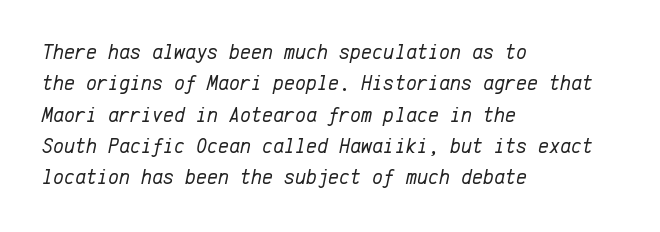
{"italic": "yes", "lean": "right", "slant_degrees": 12, "bold": "no", "underline": "no", "align": "left", "line_spacing": "normal", "line_spacing_ratio": 1.49, "letter_spacing": "normal", "letter_spacing_em": 0.0, "glyph_px": 21}
